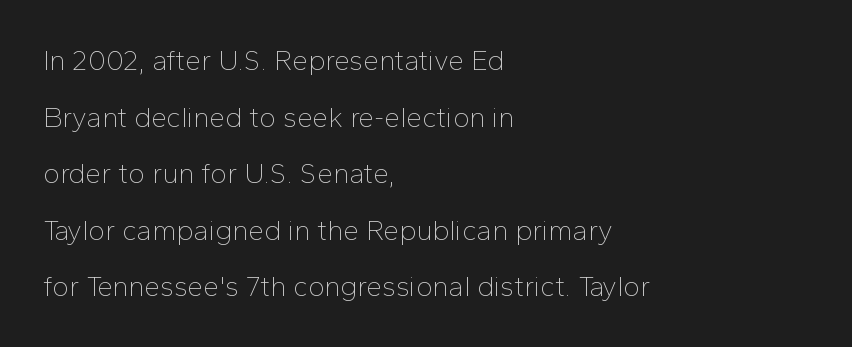
Q: Is the text bold? A: No.
Q: Is the text italic (slanted)? A: No, it is upright.
Q: Is the typeface a serif or a sans-serif typeface? A: Sans-serif.
Q: Is the text underlined? A: No.
Q: How is the paragraph aligned? A: Left-aligned.
Q: Is the spacing between letters normal or unusually wide? A: Normal.
Q: Is the spacing between lines tight, normal or loose? A: Loose.
Q: Width (condensed, normal, or wide)? A: Normal.
Q: Stroke contrast? A: Low.
Q: x-height? A: Medium.
Q: Monospaced? A: No.
